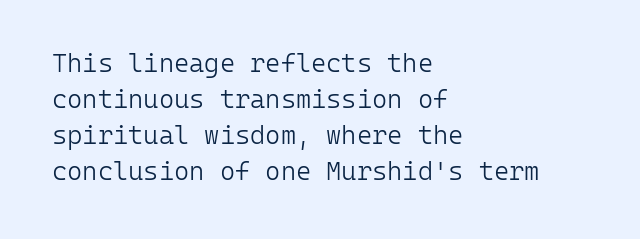
Q: Is the text bold? A: No.
Q: Is the text italic (slanted)? A: No, it is upright.
Q: Is the text underlined? A: No.
Q: How is the paragraph aligned? A: Left-aligned.
Q: Is the spacing between letters normal or unusually wide? A: Normal.
Q: Is the spacing between lines tight, normal or loose? A: Normal.
